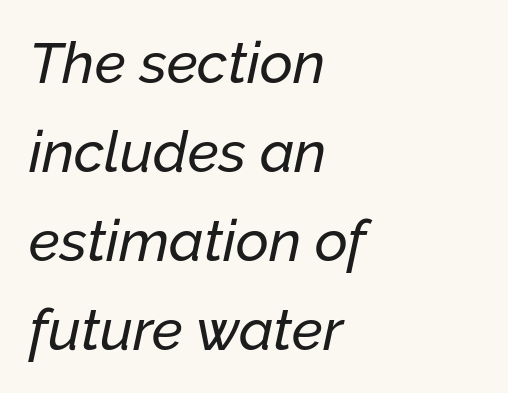
{"italic": "yes", "lean": "right", "slant_degrees": 12, "width": "normal", "stroke_contrast": "low", "x_height": "medium", "monospaced": "no", "underline": "no", "align": "left", "line_spacing": "normal", "line_spacing_ratio": 1.56, "letter_spacing": "normal", "letter_spacing_em": 0.0, "glyph_px": 57}
